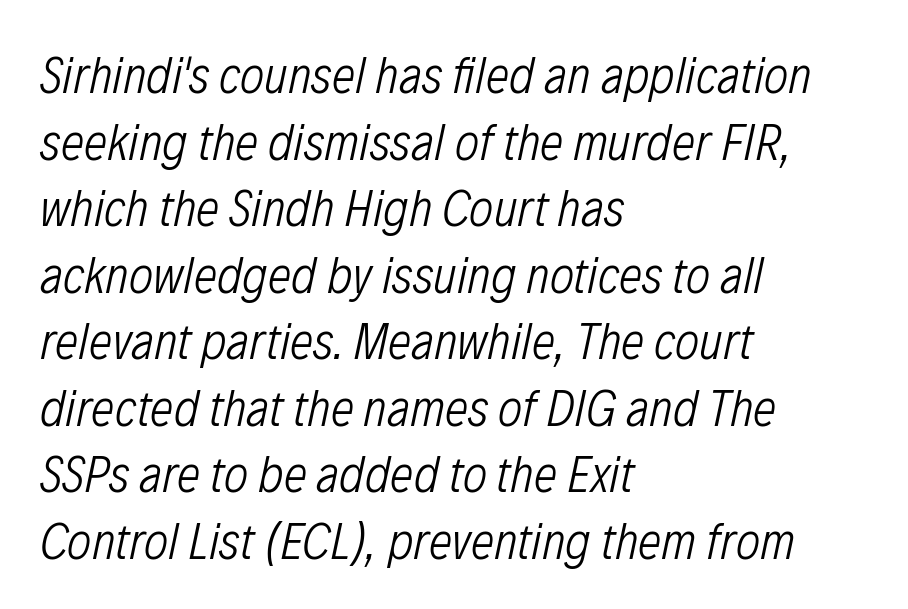
The image shows 52 px light, condensed type, italic (leaning right); set left-aligned, normal line spacing (1.28x), normal letter spacing, not underlined; low stroke contrast and a medium x-height.
